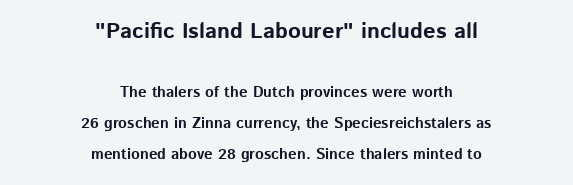
The axis of the letterforms is exactly vertical. Successive baselines arrive slowly, with a big drop between each. Honestly, the letter spacing is just normal — you wouldn't notice it. Type without underlining. Centered paragraph, ragged on both sides.
